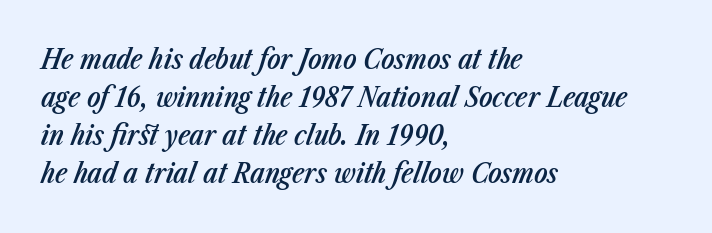
Q: Is the text bold? A: Semi-bold.
Q: Is the text italic (slanted)? A: Yes, it leans right by about 23 degrees.
Q: Is the text underlined? A: No.
Q: How is the paragraph aligned? A: Left-aligned.
Q: Is the spacing between letters normal or unusually wide? A: Normal.
Q: Is the spacing between lines tight, normal or loose? A: Normal.
Q: Width (condensed, normal, or wide)? A: Condensed.
Q: Stroke contrast? A: Low.
Q: x-height? A: Medium.
Q: Monospaced? A: No.
